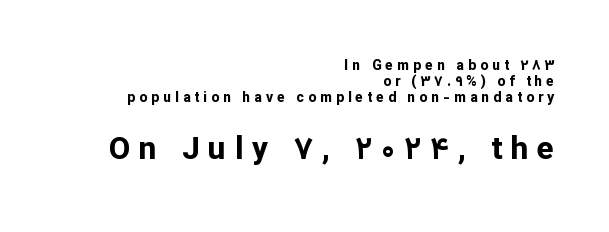
{"serif": "no", "italic": "no", "bold": "yes", "weight": "bold", "width": "normal", "stroke_contrast": "low", "x_height": "medium", "monospaced": "no", "underline": "no", "align": "right", "line_spacing": "tight", "line_spacing_ratio": 1.13, "letter_spacing": "wide", "letter_spacing_em": 0.29, "larger_block": "second", "size_ratio": 2.21, "glyph_px": 31}
